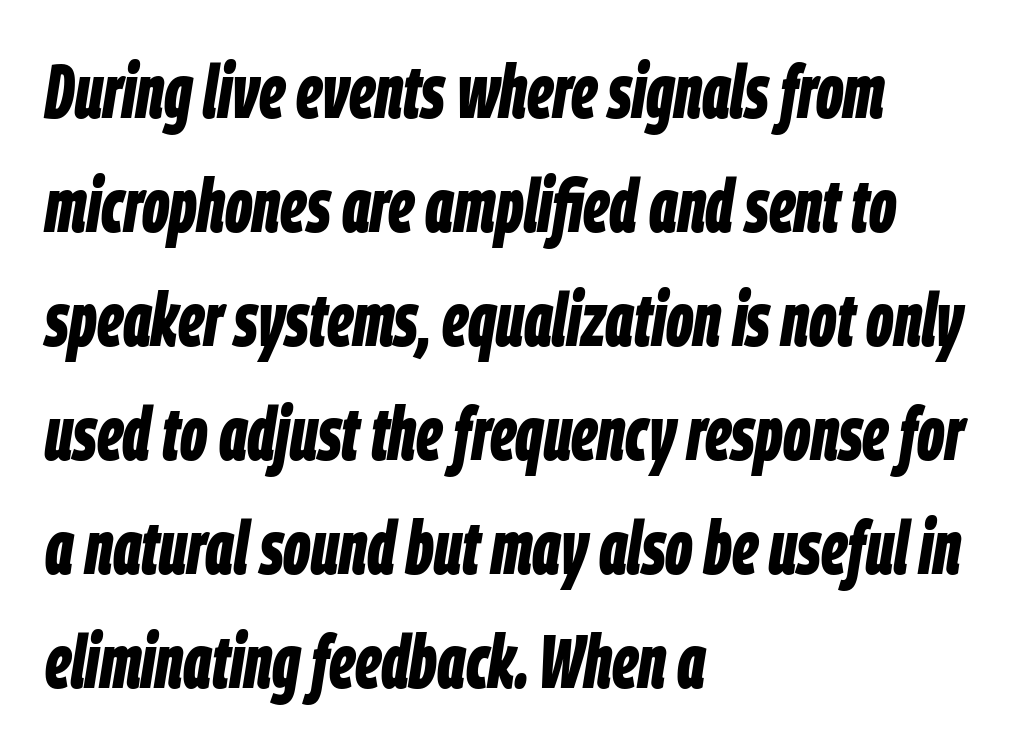
Q: Is the text bold? A: Yes.
Q: Is the text italic (slanted)? A: Yes, it leans right by about 9 degrees.
Q: Is the text underlined? A: No.
Q: How is the paragraph aligned? A: Left-aligned.
Q: Is the spacing between letters normal or unusually wide? A: Normal.
Q: Is the spacing between lines tight, normal or loose? A: Normal.
Q: Width (condensed, normal, or wide)? A: Condensed.
Q: Stroke contrast? A: Low.
Q: x-height? A: Large.
Q: Monospaced? A: No.
